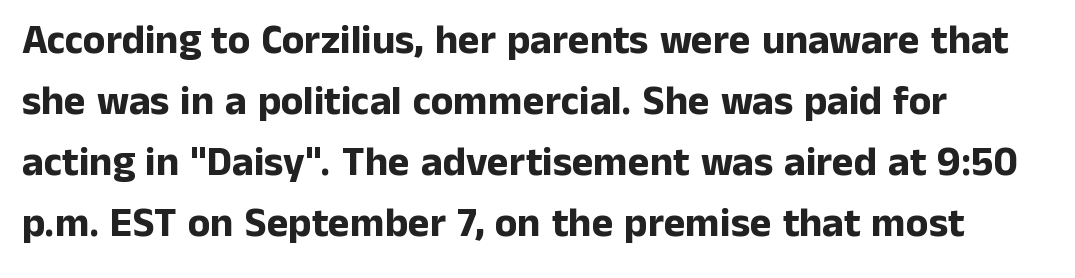
Q: Is the text bold? A: Yes.
Q: Is the text italic (slanted)? A: No, it is upright.
Q: Is the typeface a serif or a sans-serif typeface? A: Sans-serif.
Q: Is the text underlined? A: No.
Q: How is the paragraph aligned? A: Left-aligned.
Q: Is the spacing between letters normal or unusually wide? A: Normal.
Q: Is the spacing between lines tight, normal or loose? A: Normal.
Q: Width (condensed, normal, or wide)? A: Normal.
Q: Stroke contrast? A: Low.
Q: x-height? A: Medium.
Q: Monospaced? A: No.
